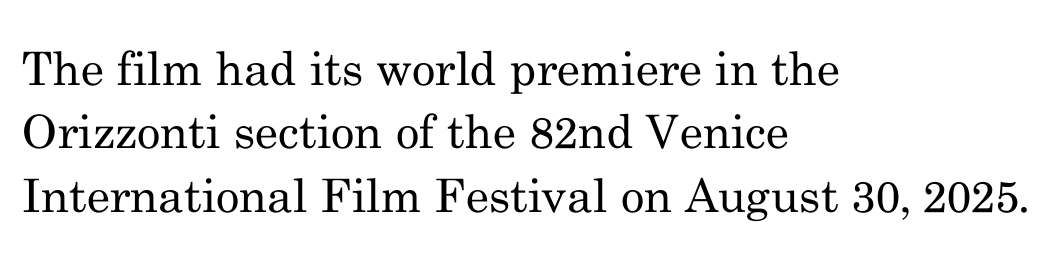
The image shows 46 px regular-weight serif type, upright; set left-aligned, normal line spacing (1.38x), normal letter spacing, not underlined; medium stroke contrast and a small x-height.
